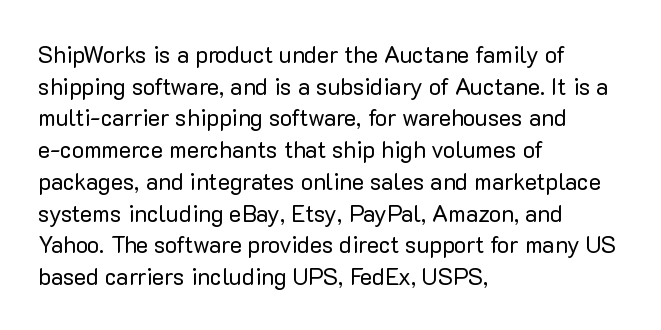
The image shows 23 px text type, upright; set left-aligned, normal line spacing (1.38x), normal letter spacing, not underlined.
